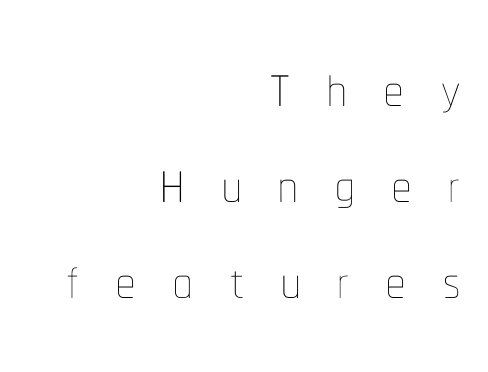
A clean baseline with only descenders dipping below it. Quick note: not italic, upright. All the whitespace from short lines collects on the left. The passage shown has open, widely tracked lettering throughout. Weight class: somewhere from thin through regular.
